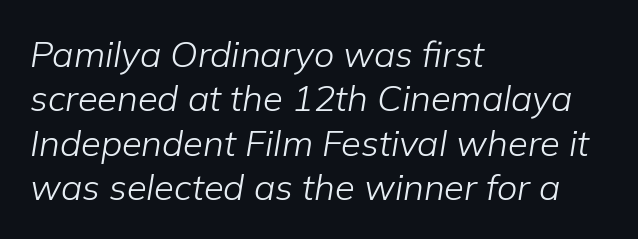
The image shows 36 px light type, italic (leaning right); set left-aligned, line spacing 1.23x, normal letter spacing, not underlined; low stroke contrast and a medium x-height.
